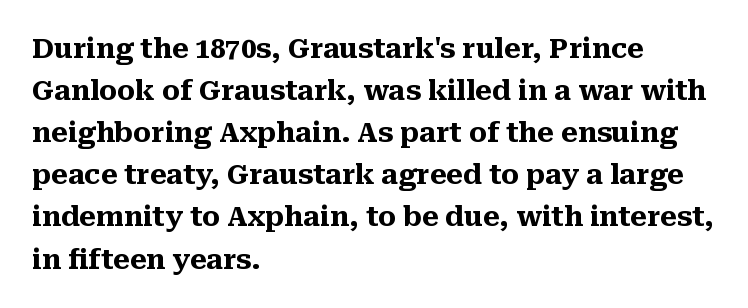
Q: Is the text bold? A: Yes.
Q: Is the text italic (slanted)? A: No, it is upright.
Q: Is the text underlined? A: No.
Q: How is the paragraph aligned? A: Left-aligned.
Q: Is the spacing between letters normal or unusually wide? A: Normal.
Q: Is the spacing between lines tight, normal or loose? A: Normal.
